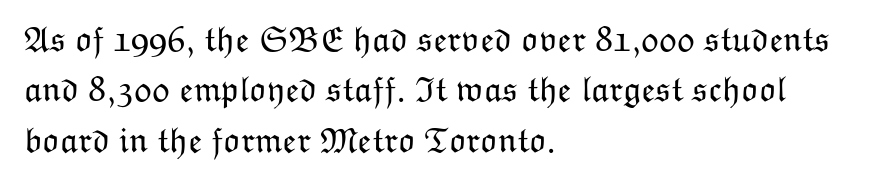
{"italic": "no", "bold": "no", "weight": "light", "width": "normal", "stroke_contrast": "low", "x_height": "medium", "monospaced": "no", "underline": "no", "align": "left", "line_spacing": "normal", "line_spacing_ratio": 1.4, "letter_spacing": "normal", "letter_spacing_em": 0.0, "glyph_px": 36}
